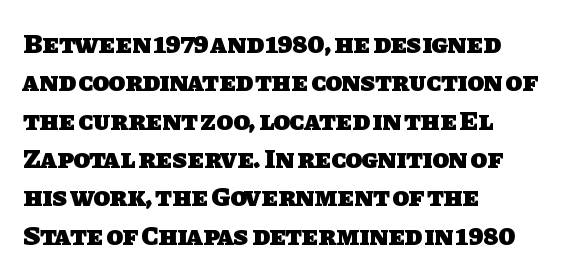
Q: Is the text bold? A: Yes.
Q: Is the text underlined? A: No.
Q: How is the paragraph aligned? A: Left-aligned.
Q: Is the spacing between letters normal or unusually wide? A: Normal.
Q: Is the spacing between lines tight, normal or loose? A: Normal.
